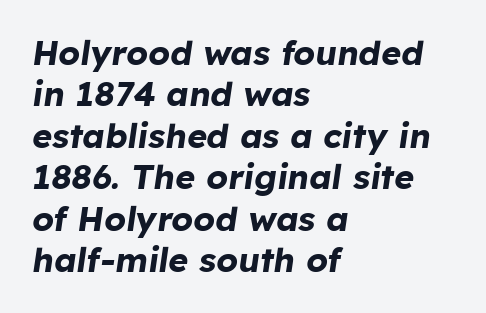
The image shows 34 px bold type, italic (leaning right); set left-aligned, line spacing 1.22x, normal letter spacing, not underlined; low stroke contrast and a medium x-height.
